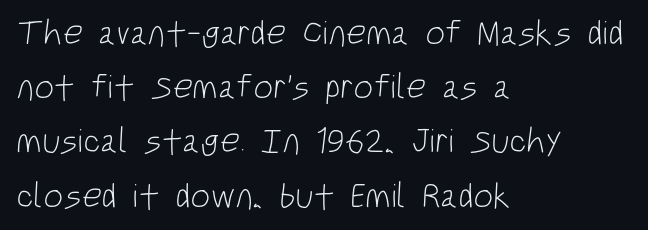
The image shows 35 px light, condensed sans-serif type; set left-aligned, normal line spacing (1.55x), normal letter spacing, not underlined; low stroke contrast and a large x-height.
